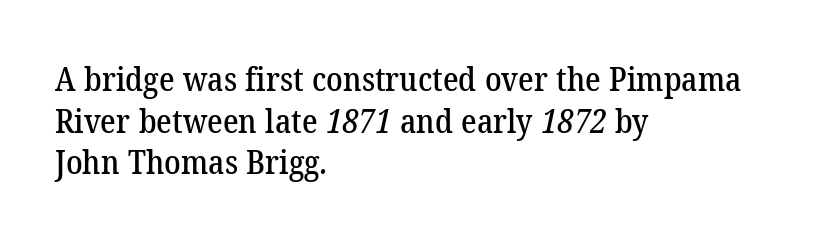
Q: Is the typeface a serif or a sans-serif typeface? A: Serif.
Q: Is the text underlined? A: No.
Q: How is the paragraph aligned? A: Left-aligned.
Q: Is the spacing between letters normal or unusually wide? A: Normal.
Q: Is the spacing between lines tight, normal or loose? A: Normal.
Q: Width (condensed, normal, or wide)? A: Normal.
Q: Stroke contrast? A: Low.
Q: x-height? A: Medium.
Q: Monospaced? A: No.
